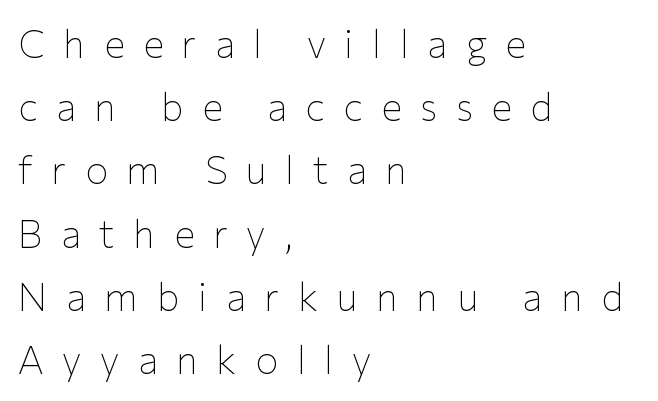
Q: Is the text bold? A: No.
Q: Is the text italic (slanted)? A: No, it is upright.
Q: Is the typeface a serif or a sans-serif typeface? A: Sans-serif.
Q: Is the text underlined? A: No.
Q: How is the paragraph aligned? A: Left-aligned.
Q: Is the spacing between letters normal or unusually wide? A: Unusually wide.
Q: Is the spacing between lines tight, normal or loose? A: Normal.
Q: Width (condensed, normal, or wide)? A: Normal.
Q: Stroke contrast? A: Low.
Q: x-height? A: Medium.
Q: Monospaced? A: No.
